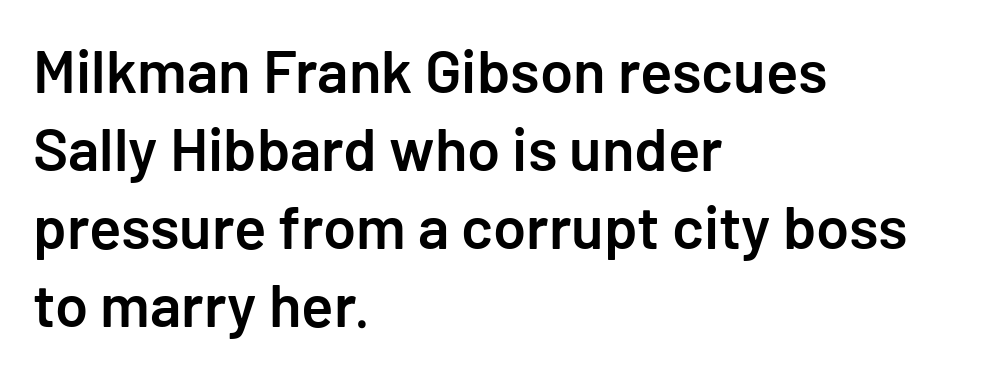
Q: Is the text bold? A: Semi-bold.
Q: Is the text italic (slanted)? A: No, it is upright.
Q: Is the typeface a serif or a sans-serif typeface? A: Sans-serif.
Q: Is the text underlined? A: No.
Q: How is the paragraph aligned? A: Left-aligned.
Q: Is the spacing between letters normal or unusually wide? A: Normal.
Q: Is the spacing between lines tight, normal or loose? A: Normal.
Q: Width (condensed, normal, or wide)? A: Normal.
Q: Stroke contrast? A: Low.
Q: x-height? A: Medium.
